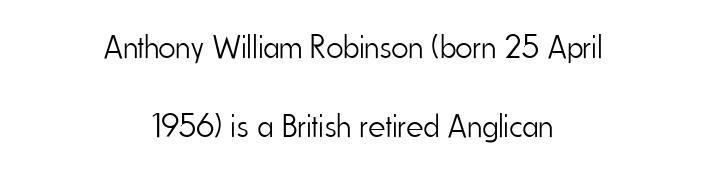
The image shows 33 px light, condensed sans-serif type, upright; set centered, loose line spacing (2.4x), normal letter spacing, not underlined; low stroke contrast and a small x-height.
